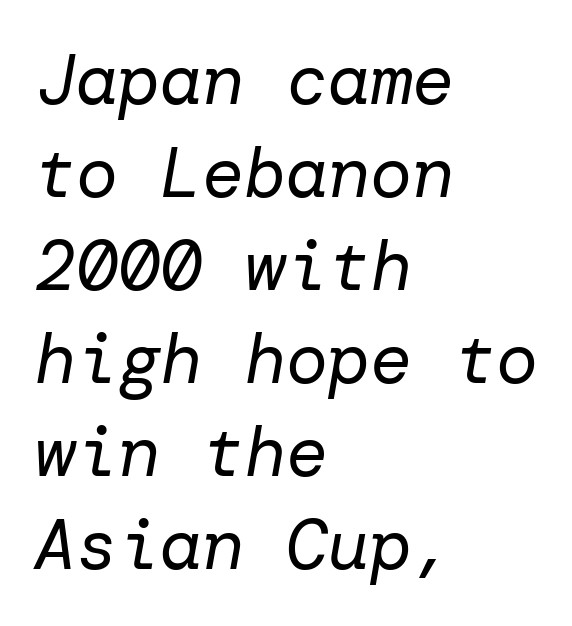
The image shows 70 px regular-weight type, italic (leaning right); set left-aligned, normal line spacing (1.33x), normal letter spacing, not underlined; low stroke contrast and a medium x-height.
